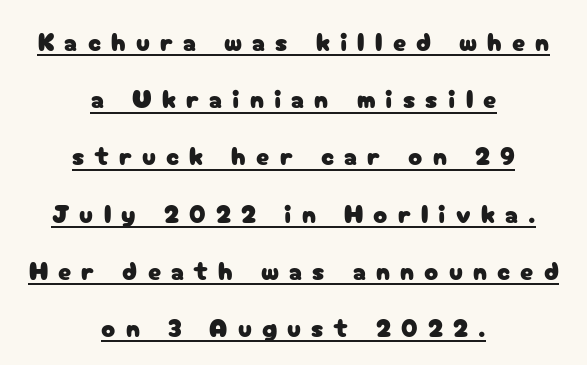
Q: Is the text italic (slanted)? A: No, it is upright.
Q: Is the text underlined? A: Yes.
Q: How is the paragraph aligned? A: Centered.
Q: Is the spacing between letters normal or unusually wide? A: Unusually wide.
Q: Is the spacing between lines tight, normal or loose? A: Loose.
